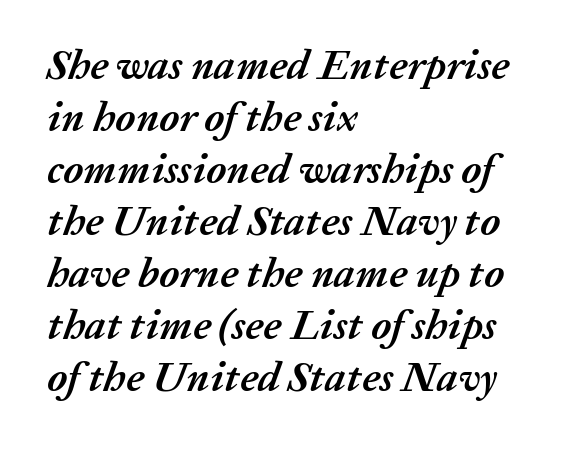
This sample uses plain, unmodified letter spacing. Bold? Absolutely — the strokes are thick and heavy. Spacing verdict: proportional, widths tailored to each character. Characters are canted at an angle relative to the baseline's perpendicular. Lines of text with bare space underneath.
